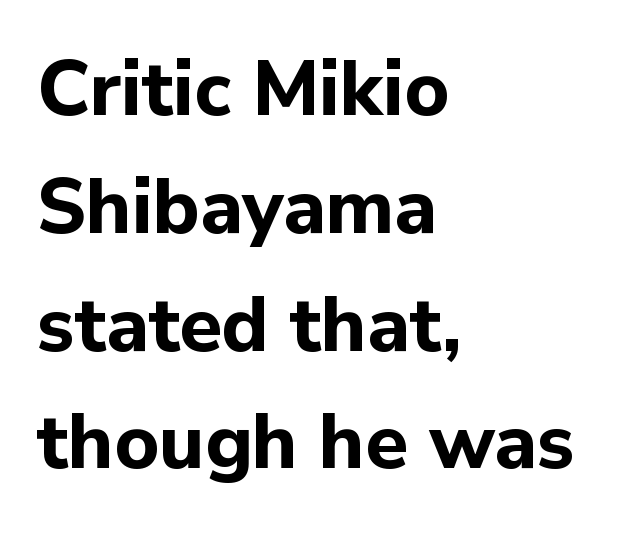
Q: Is the text bold? A: Yes.
Q: Is the text italic (slanted)? A: No, it is upright.
Q: Is the typeface a serif or a sans-serif typeface? A: Sans-serif.
Q: Is the text underlined? A: No.
Q: How is the paragraph aligned? A: Left-aligned.
Q: Is the spacing between letters normal or unusually wide? A: Normal.
Q: Is the spacing between lines tight, normal or loose? A: Normal.
Q: Width (condensed, normal, or wide)? A: Normal.
Q: Stroke contrast? A: Low.
Q: x-height? A: Medium.
Q: Monospaced? A: No.
